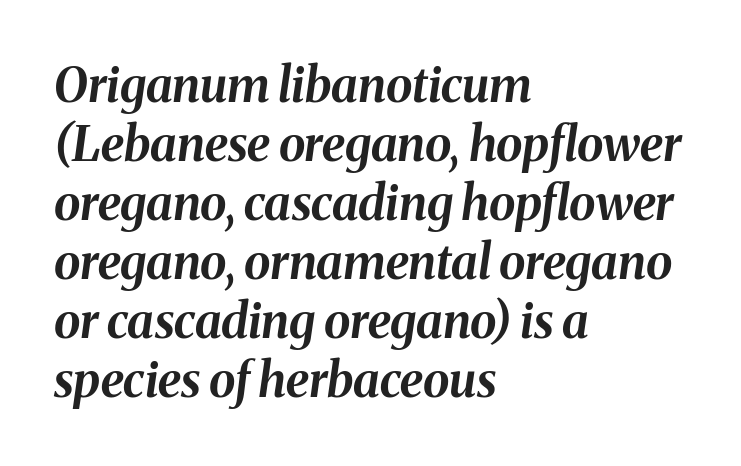
Q: Is the text bold? A: Yes.
Q: Is the text italic (slanted)? A: Yes, it leans right by about 8 degrees.
Q: Is the text underlined? A: No.
Q: How is the paragraph aligned? A: Left-aligned.
Q: Is the spacing between letters normal or unusually wide? A: Normal.
Q: Width (condensed, normal, or wide)? A: Normal.
Q: Stroke contrast? A: Medium.
Q: x-height? A: Medium.
Q: Monospaced? A: No.
